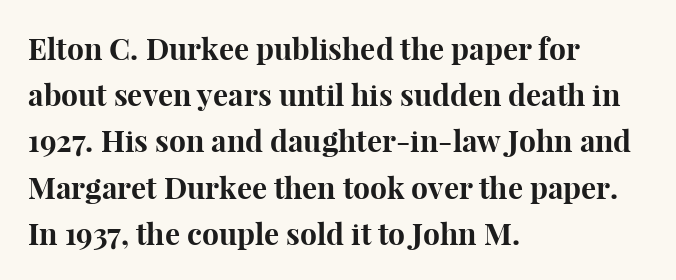
These lines carry a lot of weight — the face is fully bold. Check under the words: just untouched page. Do the characters align in a grid? No, the font is proportional. This is the regular roman posture of the typeface. Casual observation: everything's shoved over to the left. The rendering uses a moderate line-height, typical for paragraphs.
